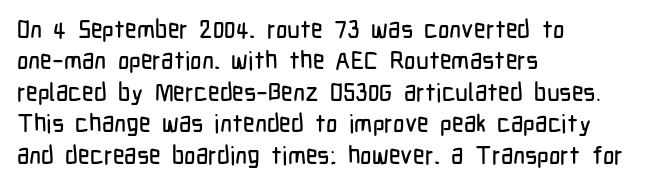
Q: Is the text italic (slanted)? A: No, it is upright.
Q: Is the text underlined? A: No.
Q: How is the paragraph aligned? A: Left-aligned.
Q: Is the spacing between letters normal or unusually wide? A: Normal.
Q: Is the spacing between lines tight, normal or loose? A: Normal.
